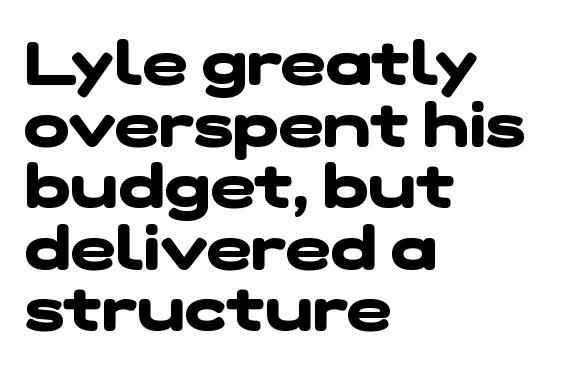
Horizontal alignment here is leftward, the default for most running prose. Note the varied advance widths — an 'i' is clearly narrower than an 'm'. Inter-character spacing is left at the font's built-in metrics. Check where the strokes stop: nothing finishes them off — pure sans.
